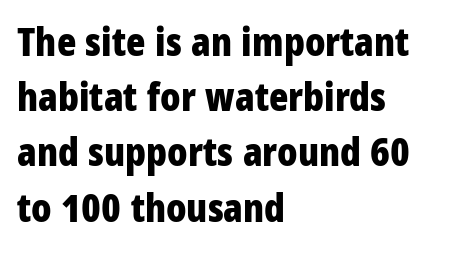
{"serif": "no", "italic": "no", "bold": "yes", "weight": "bold", "width": "condensed", "stroke_contrast": "low", "x_height": "large", "monospaced": "no", "underline": "no", "align": "left", "line_spacing": "normal", "line_spacing_ratio": 1.38, "letter_spacing": "normal", "letter_spacing_em": 0.0, "glyph_px": 40}
